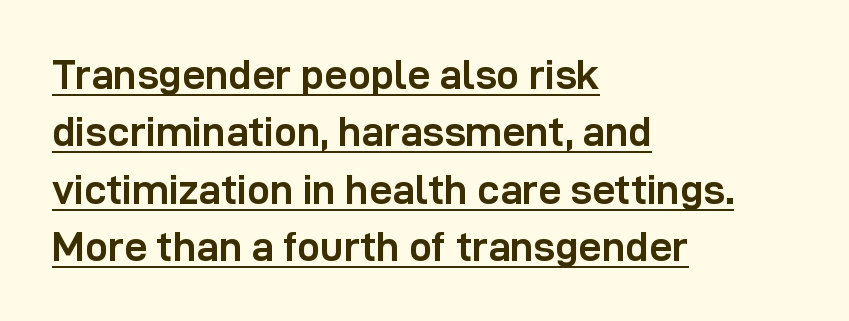
The image shows 41 px semibold sans-serif type, upright; set left-aligned, normal line spacing (1.4x), normal letter spacing, underlined; low stroke contrast and a medium x-height.
